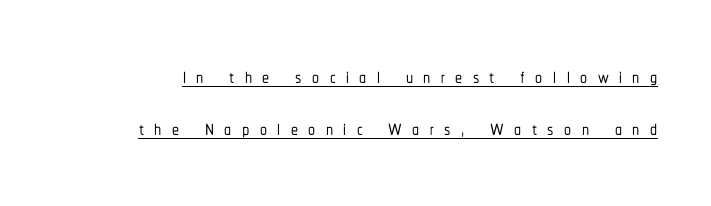
{"serif": "no", "italic": "no", "width": "condensed", "stroke_contrast": "low", "x_height": "medium", "monospaced": "no", "underline": "yes", "line_spacing_ratio": 1.85, "letter_spacing": "wide", "letter_spacing_em": 0.37, "glyph_px": 28}
